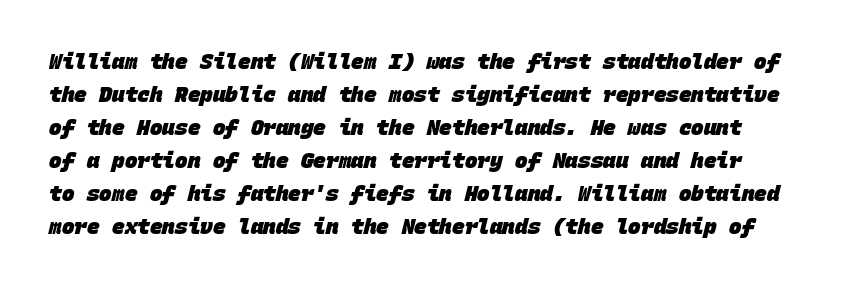
Q: Is the text bold? A: Yes.
Q: Is the text underlined? A: No.
Q: Is the spacing between letters normal or unusually wide? A: Normal.
Q: Is the spacing between lines tight, normal or loose? A: Normal.
